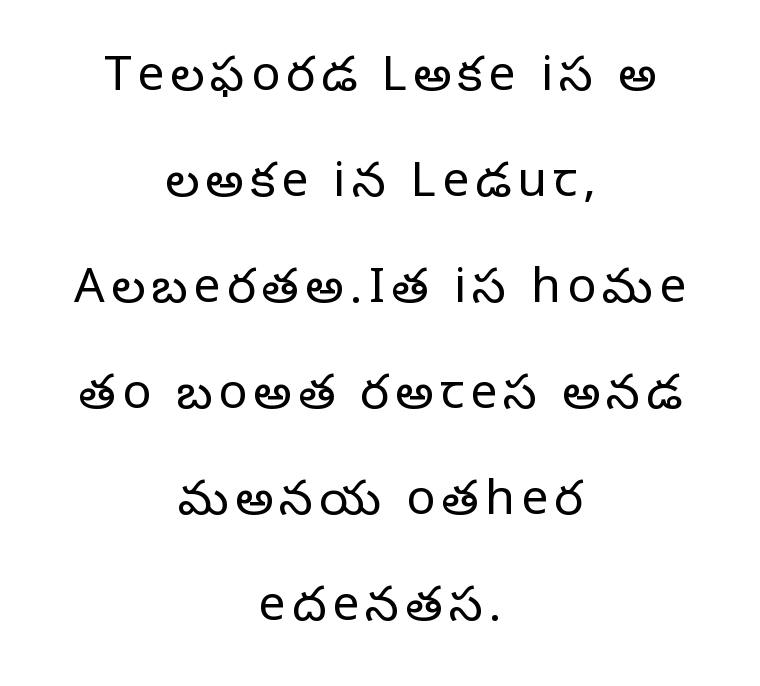
Vertical spacing — loose. Stems here are at most as thick as an everyday book face. Serif or sans? Serif — the stroke terminals have little feet. Each row of text sits above clean, open space.
